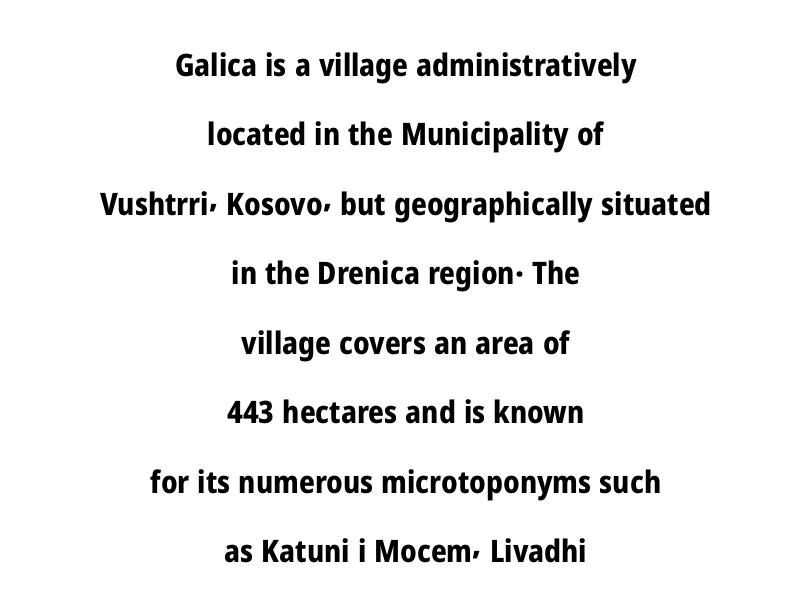
The image shows 31 px bold, condensed sans-serif type, upright; set centered, loose line spacing (2.24x), normal letter spacing, not underlined; low stroke contrast and a medium x-height.
